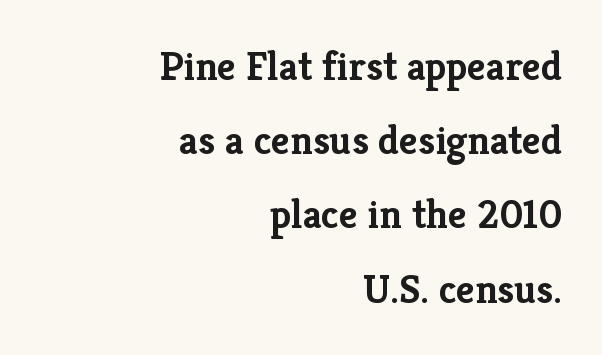
Old-style or modern, the face here clearly has serifs. Think of a printed novel: that variable character pitch is what you see here. Default kerning and tracking; the words read as compact shapes. Strokes here are thick enough to call this a true bold. Does the copy run flush right? Yes — the right margin is perfectly even.
